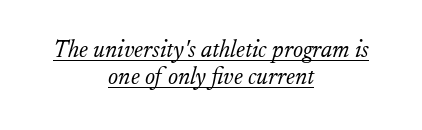
{"italic": "yes", "lean": "right", "slant_degrees": 17, "bold": "no", "underline": "yes", "align": "center", "line_spacing": "tight", "line_spacing_ratio": 1.11, "letter_spacing": "normal", "letter_spacing_em": 0.0, "glyph_px": 24}
